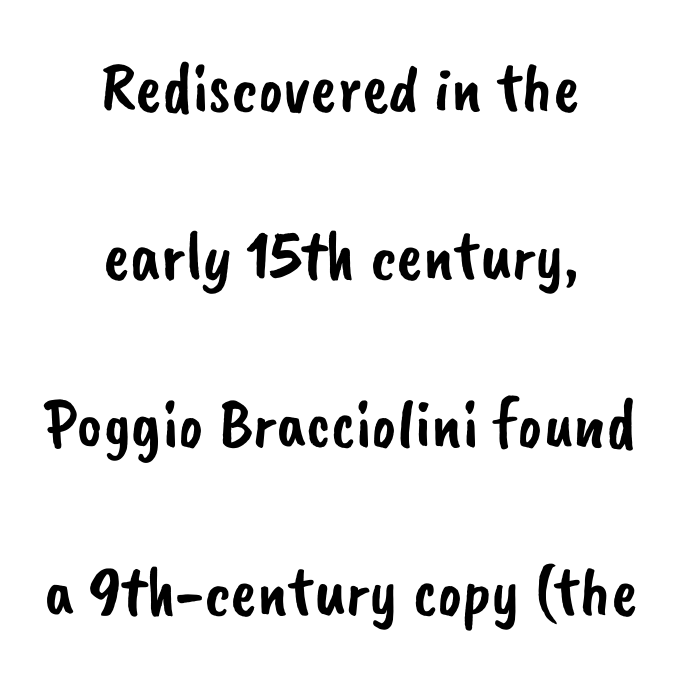
{"serif": "no", "width": "normal", "stroke_contrast": "low", "x_height": "small", "monospaced": "no", "underline": "no", "align": "center", "line_spacing": "loose", "line_spacing_ratio": 2.4, "letter_spacing": "normal", "letter_spacing_em": 0.0, "glyph_px": 70}
